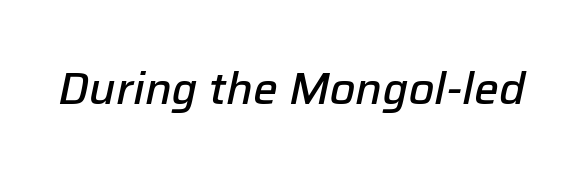
This rendering leaves character spacing at its baseline value. Bare-footed words on every line. Characters are canted at an angle relative to the baseline's perpendicular. Spacing verdict: proportional, widths tailored to each character. On the weight axis this lands at semibold, roughly 600.
